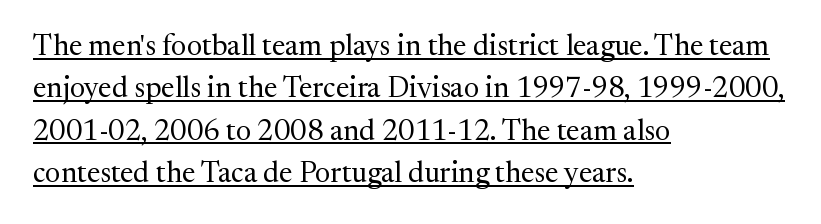
Q: Is the text bold? A: No.
Q: Is the text italic (slanted)? A: No, it is upright.
Q: Is the typeface a serif or a sans-serif typeface? A: Serif.
Q: Is the text underlined? A: Yes.
Q: How is the paragraph aligned? A: Left-aligned.
Q: Is the spacing between letters normal or unusually wide? A: Normal.
Q: Is the spacing between lines tight, normal or loose? A: Normal.
Q: Width (condensed, normal, or wide)? A: Normal.
Q: Stroke contrast? A: Medium.
Q: x-height? A: Medium.
Q: Monospaced? A: No.
